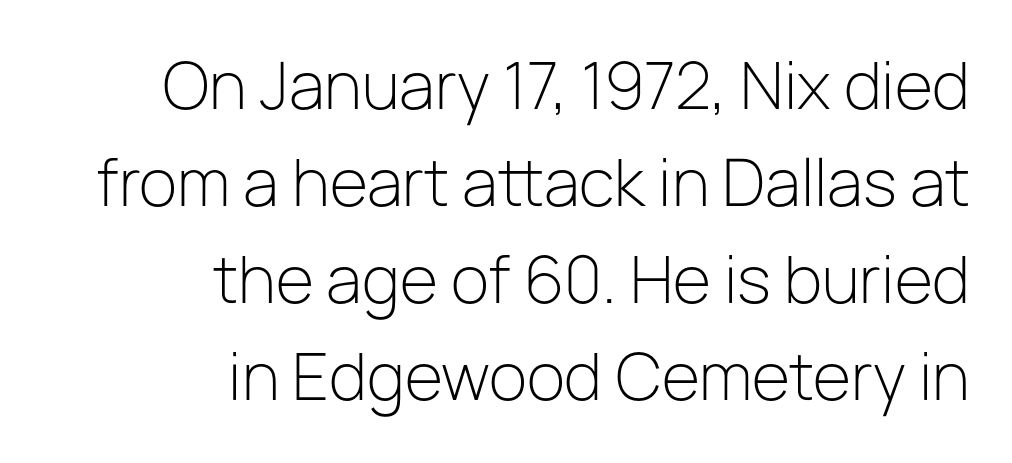
The font's upright variant was chosen for this text. Honestly, the letter spacing is just normal — you wouldn't notice it. The passage shown is not bold in any degree. Horizontal alignment here is rightward, an uncommon choice for prose. Descenders hang freely into open space.
